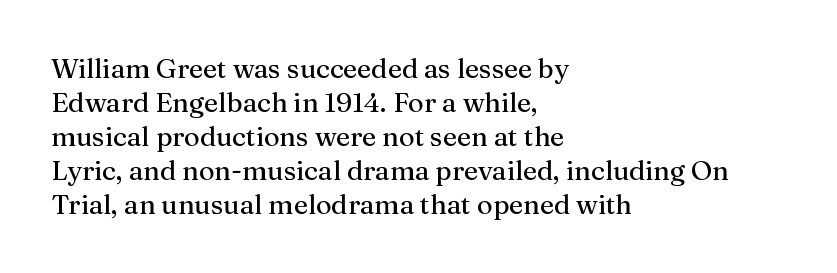
The image shows 27 px text type, upright; set left-aligned, normal line spacing (1.26x), normal letter spacing, not underlined.
